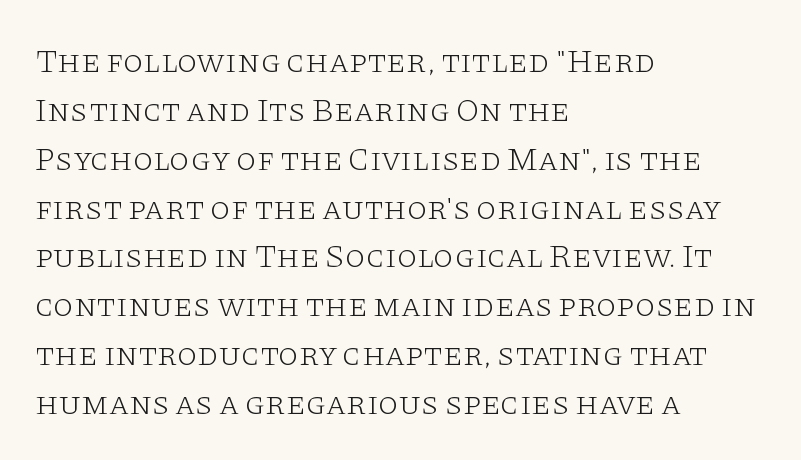
In terms of leading, this rendering sits right in the middle. Typographically, this falls in the serif category. A roman cut, with each character standing at attention. Heaviness? Minimal to ordinary, like unemphasized prose. The rendering anchors every line to the left-hand side.
